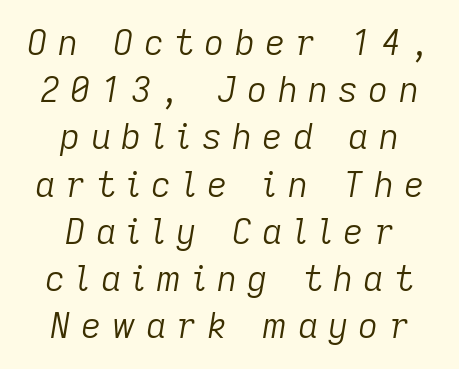
Q: Is the text bold? A: No.
Q: Is the text italic (slanted)? A: Yes, it leans right by about 9 degrees.
Q: Is the text underlined? A: No.
Q: How is the paragraph aligned? A: Centered.
Q: Is the spacing between letters normal or unusually wide? A: Unusually wide.
Q: Is the spacing between lines tight, normal or loose? A: Normal.
Q: Width (condensed, normal, or wide)? A: Normal.
Q: Stroke contrast? A: Low.
Q: x-height? A: Medium.
Q: Monospaced? A: No.
